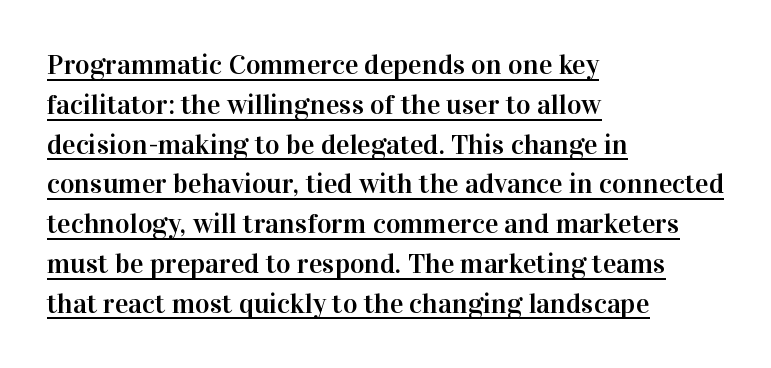
The image shows 28 px serif type, upright; set left-aligned, normal line spacing (1.42x), normal letter spacing, underlined; high stroke contrast and a medium x-height.
